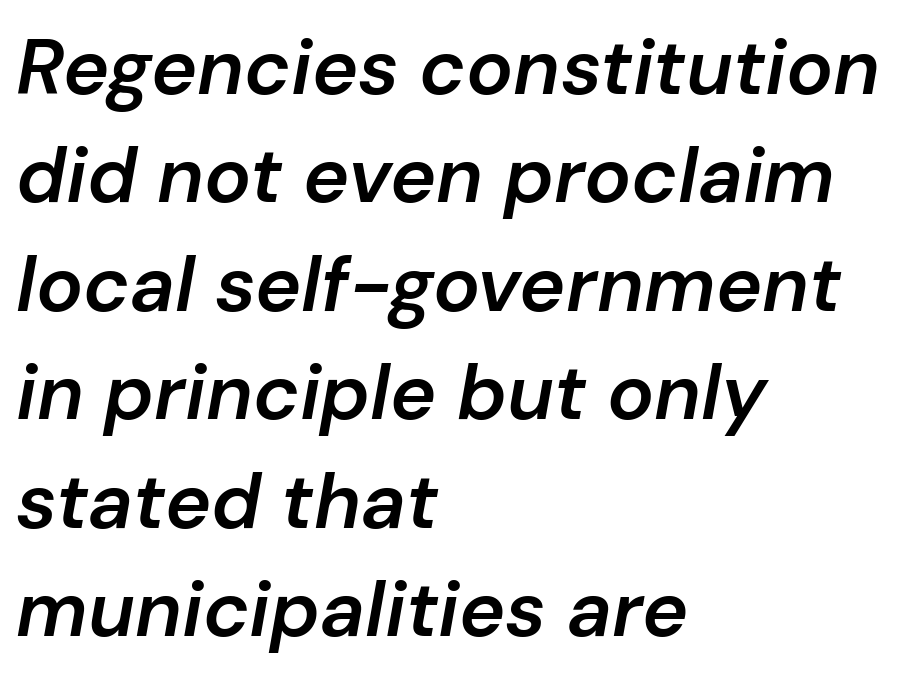
{"italic": "yes", "lean": "right", "slant_degrees": 10, "bold": "semi", "weight": "semibold", "width": "normal", "stroke_contrast": "low", "x_height": "medium", "monospaced": "no", "underline": "no", "align": "left", "line_spacing": "normal", "line_spacing_ratio": 1.39, "letter_spacing": "normal", "letter_spacing_em": 0.0, "glyph_px": 78}
